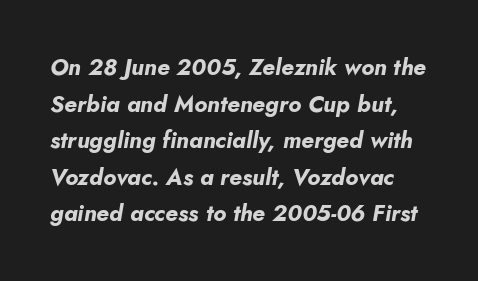
Q: Is the text bold? A: Yes.
Q: Is the text italic (slanted)? A: Yes, it leans right by about 5 degrees.
Q: Is the text underlined? A: No.
Q: Is the spacing between letters normal or unusually wide? A: Normal.
Q: Is the spacing between lines tight, normal or loose? A: Normal.
